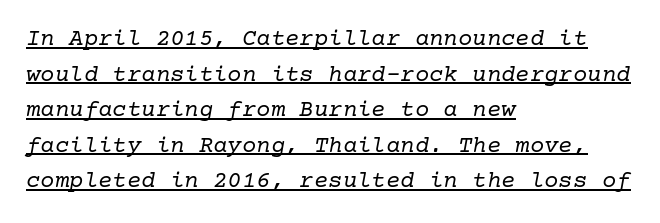
Q: Is the text bold? A: No.
Q: Is the text italic (slanted)? A: Yes, it leans right by about 10 degrees.
Q: Is the text underlined? A: Yes.
Q: How is the paragraph aligned? A: Left-aligned.
Q: Is the spacing between letters normal or unusually wide? A: Normal.
Q: Is the spacing between lines tight, normal or loose? A: Normal.
